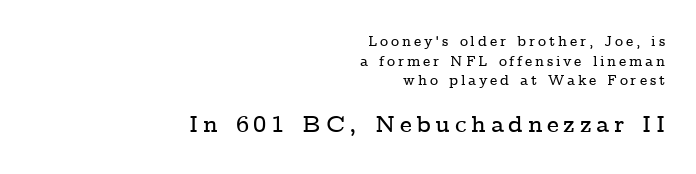
{"italic": "no", "underline": "no", "align": "right", "line_spacing": "normal", "line_spacing_ratio": 1.4, "letter_spacing": "wide", "letter_spacing_em": 0.2, "larger_block": "second", "size_ratio": 1.64, "glyph_px": 23}
